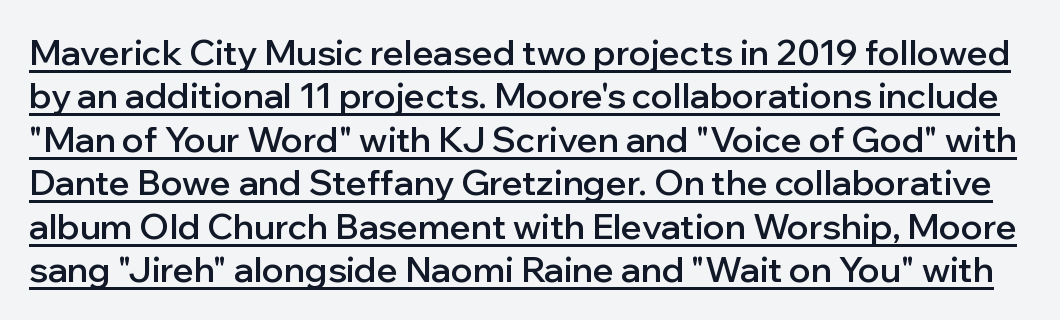
Do the characters align in a grid? No, the font is proportional. Is this a sans? Yes — the strokes have no serifs. Emphasis is given by a line drawn under the lettering. As a designer I'd log this as weight 600, semibold. The lettering holds an erect, upright posture throughout.
